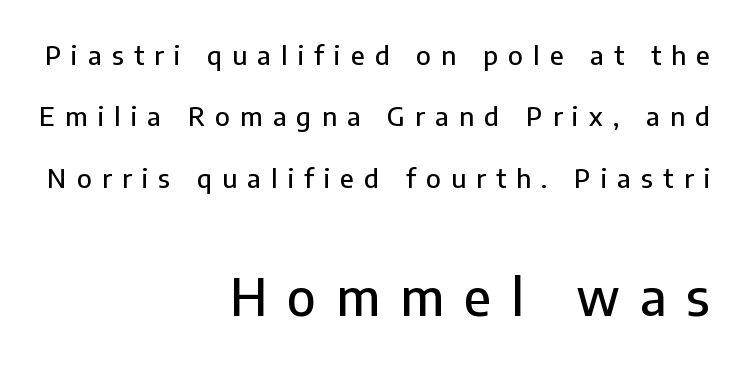
The letters stand straight up with perfectly vertical stems. The paragraph shown leans on its right margin. Notice the wide empty band between every row — that's loose leading. The letterforms stand isolated, each surrounded by extra space. This sample has the flowing, uneven cadence of proportional lettering.
